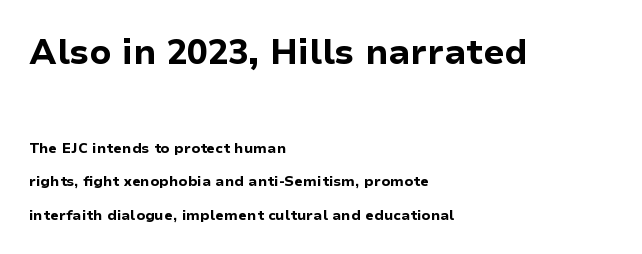
The image shows 34 px bold sans-serif type, upright; set left-aligned, loose line spacing (2.4x), normal letter spacing, not underlined; the first (top) block is 2.43x larger; low stroke contrast and a medium x-height.
